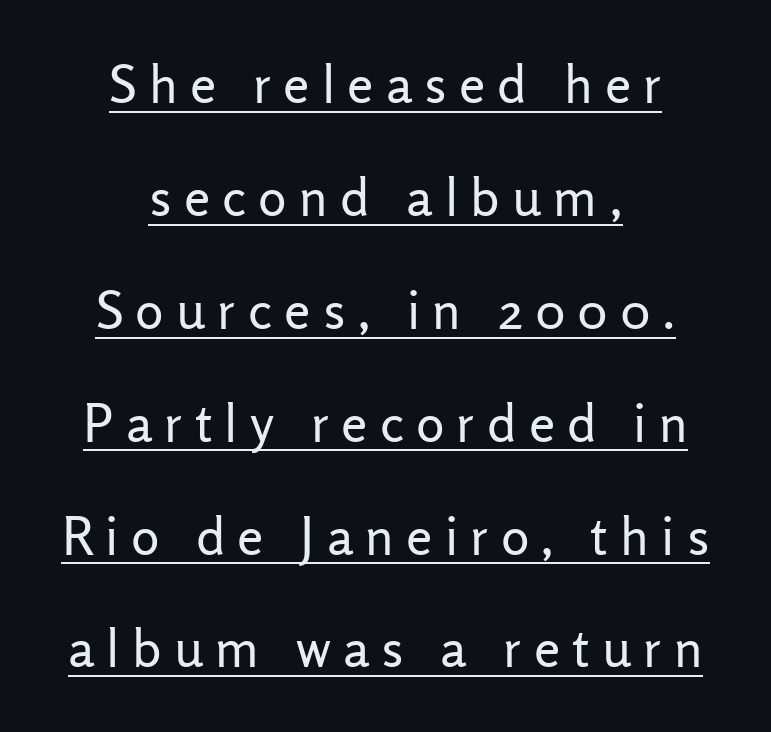
No extra ink here — the face is not bold. Typographically, this falls in the sans-serif category. The tracking reads as deliberately expanded to a designer's eye. Each line of the rendering has a horizontal stroke beneath the glyphs. Unlike italic type, these characters show no tilt at all.
